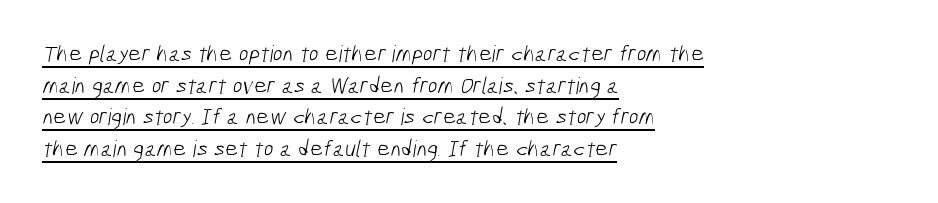
The image shows 23 px text type; set left-aligned, normal line spacing (1.37x), normal letter spacing, underlined.
